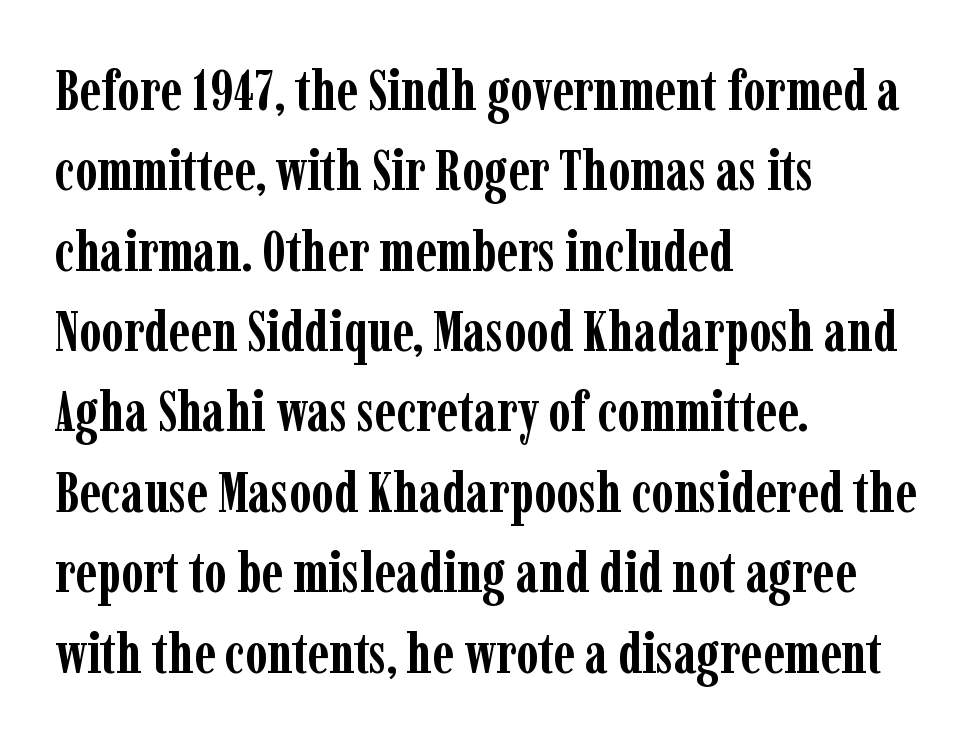
{"serif": "yes", "italic": "no", "bold": "yes", "weight": "semibold", "width": "condensed", "stroke_contrast": "low", "x_height": "medium", "monospaced": "no", "underline": "no", "align": "left", "line_spacing": "normal", "line_spacing_ratio": 1.41, "letter_spacing": "normal", "letter_spacing_em": 0.0, "glyph_px": 57}
